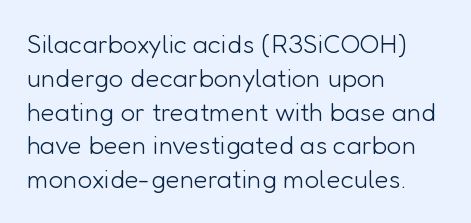
{"italic": "no", "bold": "no", "underline": "no", "align": "left", "line_spacing": "normal", "line_spacing_ratio": 1.3, "letter_spacing": "normal", "letter_spacing_em": 0.0, "glyph_px": 26}
